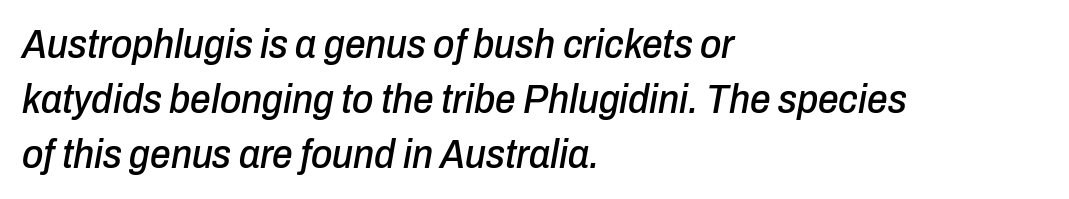
The designer left line spacing at the default. Each letter keeps its own natural width here, so spacing adapts to shape. Honestly, the letter spacing is just normal — you wouldn't notice it. The compositor pushed each line to the left boundary. A bare baseline throughout the passage. Characters are canted at an angle relative to the baseline's perpendicular.
